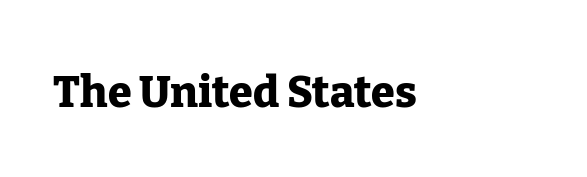
{"serif": "yes", "italic": "no", "bold": "yes", "weight": "heavy", "width": "normal", "stroke_contrast": "low", "x_height": "medium", "monospaced": "no", "underline": "no", "letter_spacing": "normal", "letter_spacing_em": 0.0, "glyph_px": 43}
